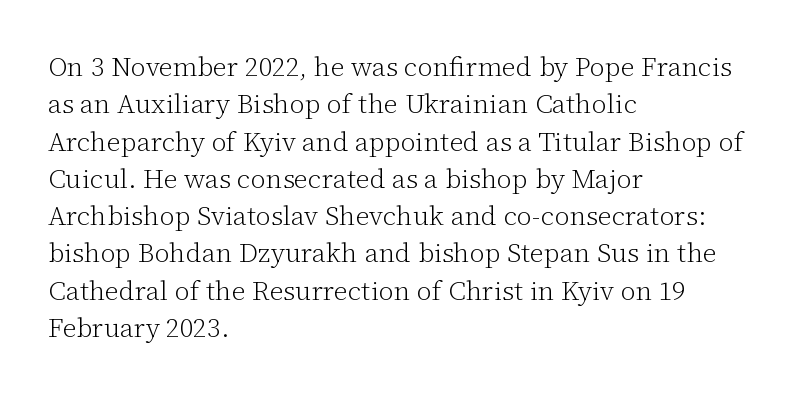
The image shows 27 px text type, upright; set left-aligned, normal line spacing (1.38x), normal letter spacing, not underlined.
